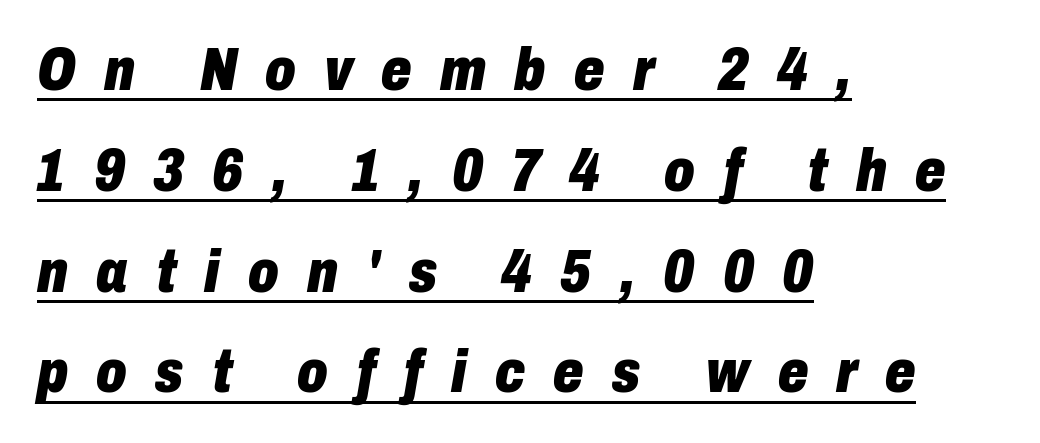
Q: Is the text bold? A: Yes.
Q: Is the text italic (slanted)? A: Yes, it leans right by about 10 degrees.
Q: Is the text underlined? A: Yes.
Q: How is the paragraph aligned? A: Left-aligned.
Q: Is the spacing between letters normal or unusually wide? A: Unusually wide.
Q: Is the spacing between lines tight, normal or loose? A: Normal.
Q: Width (condensed, normal, or wide)? A: Condensed.
Q: Stroke contrast? A: Low.
Q: x-height? A: Medium.
Q: Monospaced? A: No.
